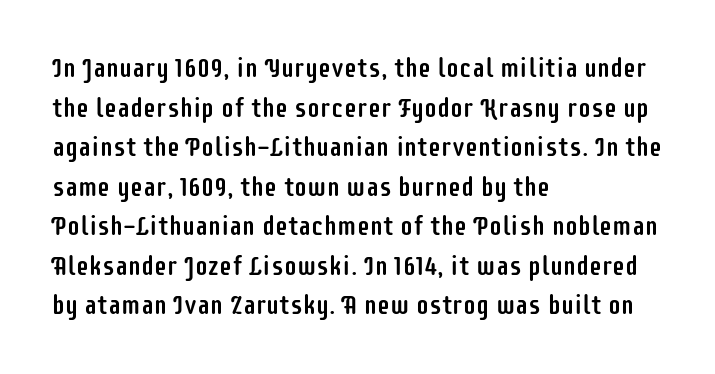
{"italic": "no", "underline": "no", "align": "left", "line_spacing": "normal", "line_spacing_ratio": 1.52, "letter_spacing": "normal", "letter_spacing_em": 0.0, "glyph_px": 26}
